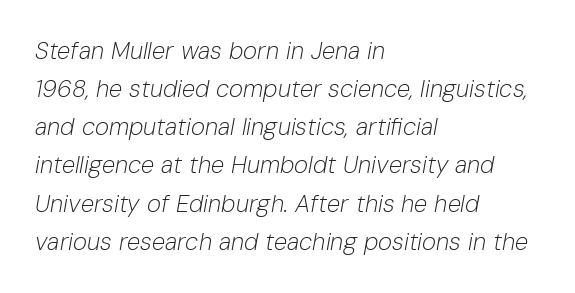
The image shows 24 px text type, italic (leaning right); set left-aligned, normal line spacing (1.59x), normal letter spacing, not underlined.
